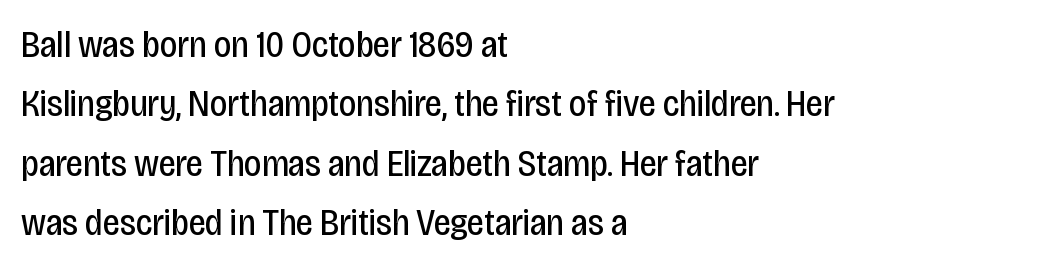
{"serif": "no", "italic": "no", "bold": "no", "weight": "regular", "width": "condensed", "stroke_contrast": "low", "x_height": "large", "monospaced": "no", "underline": "no", "align": "left", "line_spacing": "normal", "line_spacing_ratio": 1.56, "letter_spacing": "normal", "letter_spacing_em": 0.0, "glyph_px": 38}
